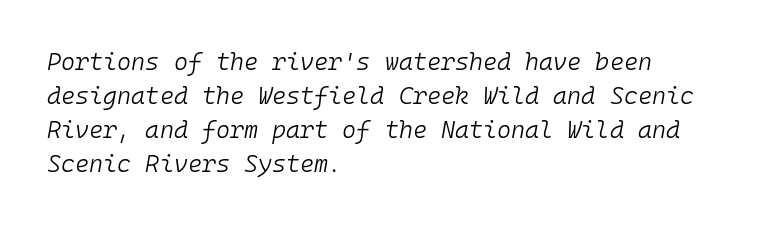
No heavy texture on the line: the type isn't bold. In terms of letterspacing, this is plain default setting. Horizontal bands of white between lines are of average thickness. The ragged edge is on the right, which tells us the setting is flush left. Check the space under the baseline: it is left empty. Slanted lettering throughout.
